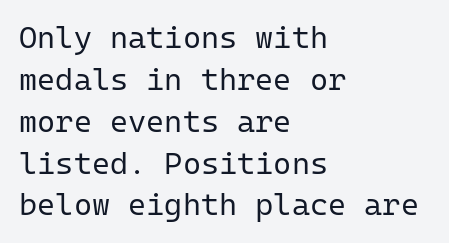
{"serif": "no", "italic": "no", "bold": "no", "weight": "regular", "width": "normal", "stroke_contrast": "low", "x_height": "medium", "monospaced": "yes", "underline": "no", "align": "left", "line_spacing": "normal", "line_spacing_ratio": 1.35, "letter_spacing": "normal", "letter_spacing_em": 0.0, "glyph_px": 31}
